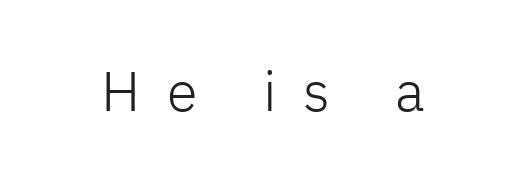
The space directly below the letters is spotless. A typesetter would call this proportional, since set widths differ per character. Words appear elongated and porous because spacing is wide. Quick note: not italic, upright.
